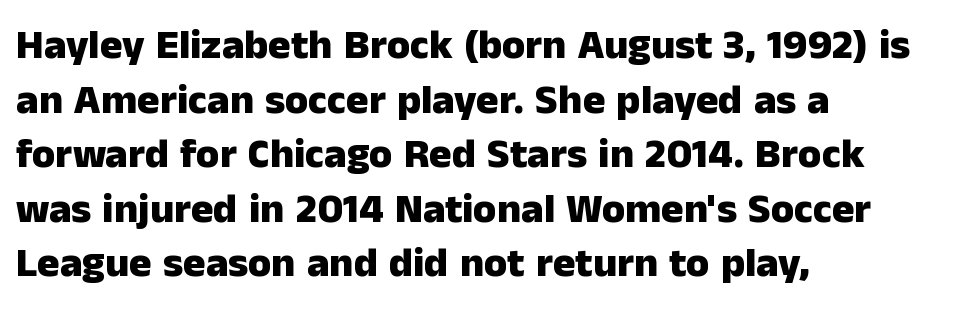
The image shows 42 px heavy sans-serif type, upright; set left-aligned, normal line spacing (1.3x), normal letter spacing, not underlined; low stroke contrast and a medium x-height.
